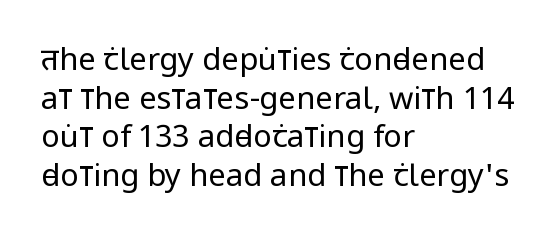
The image shows 31 px regular-weight, condensed sans-serif type, upright; set left-aligned, normal line spacing (1.25x), normal letter spacing, not underlined; low stroke contrast and a large x-height.
